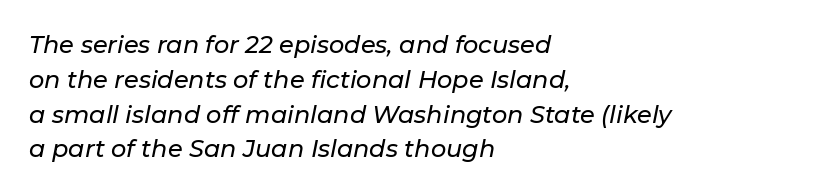
The image shows 24 px text type, italic (leaning right); set left-aligned, normal line spacing (1.45x), normal letter spacing, not underlined.
